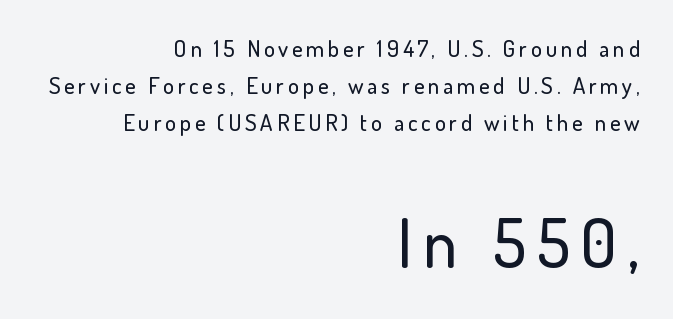
{"serif": "no", "italic": "no", "width": "normal", "stroke_contrast": "low", "x_height": "small", "monospaced": "no", "underline": "no", "align": "right", "line_spacing": "normal", "line_spacing_ratio": 1.61, "larger_block": "second", "size_ratio": 2.96, "glyph_px": 68}
